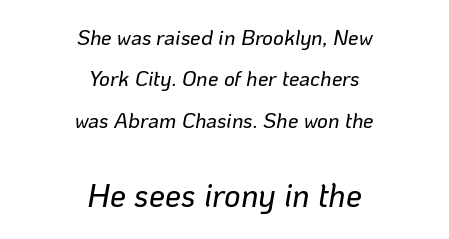
Descenders are the only things crossing below the line. Widely set lines give the paragraph a tall, airy silhouette. The lettering tilts uniformly, giving the passage an italic look. Compared with typical body copy, the letter spacing here is the same. This sample is center-justified, so both line endings float freely. A typesetter would call this proportional, since set widths differ per character.
